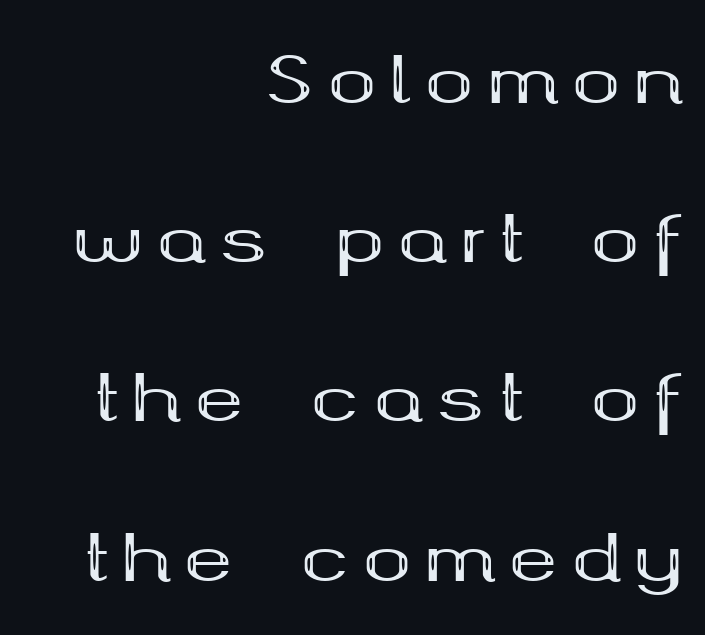
The image shows 65 px bold, wide serif type, upright; set right-aligned, loose line spacing (2.45x), unusually wide letter spacing (+0.21 em), not underlined; medium stroke contrast and a medium x-height.
